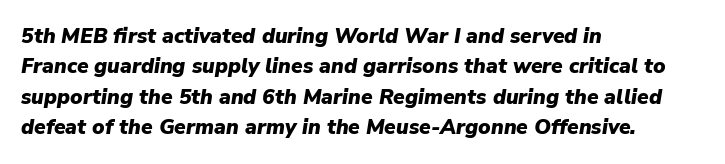
{"italic": "yes", "lean": "right", "slant_degrees": 9, "bold": "yes", "underline": "no", "align": "left", "line_spacing": "normal", "line_spacing_ratio": 1.45, "letter_spacing": "normal", "letter_spacing_em": 0.0, "glyph_px": 21}
